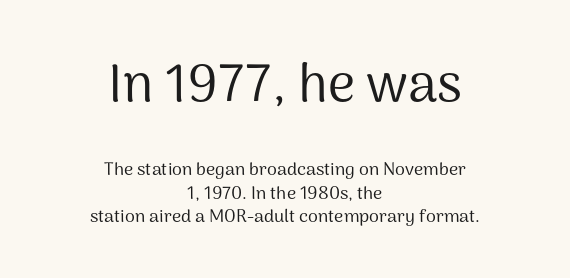
Q: Is the text bold? A: No.
Q: Is the text italic (slanted)? A: No, it is upright.
Q: Is the typeface a serif or a sans-serif typeface? A: Sans-serif.
Q: Is the text underlined? A: No.
Q: How is the paragraph aligned? A: Centered.
Q: Is the spacing between letters normal or unusually wide? A: Normal.
Q: Is the spacing between lines tight, normal or loose? A: Normal.
Q: Which block of text is set in a larger size, the first (top) or the second (bottom)? A: The first (top) one.
Q: Width (condensed, normal, or wide)? A: Normal.
Q: Stroke contrast? A: Medium.
Q: x-height? A: Medium.
Q: Monospaced? A: No.
